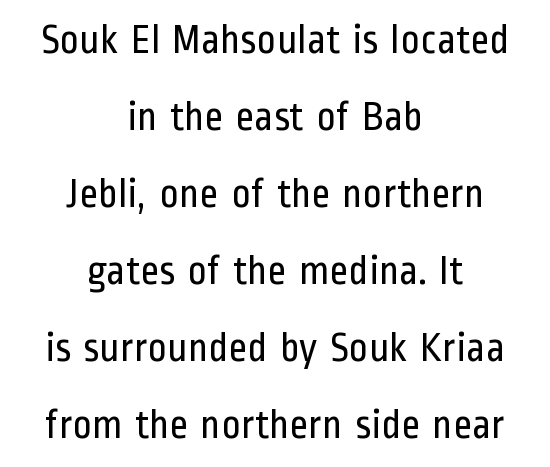
Q: Is the text bold? A: No.
Q: Is the text italic (slanted)? A: No, it is upright.
Q: Is the typeface a serif or a sans-serif typeface? A: Sans-serif.
Q: Is the text underlined? A: No.
Q: How is the paragraph aligned? A: Centered.
Q: Is the spacing between letters normal or unusually wide? A: Normal.
Q: Width (condensed, normal, or wide)? A: Condensed.
Q: Stroke contrast? A: Low.
Q: x-height? A: Medium.
Q: Monospaced? A: No.
